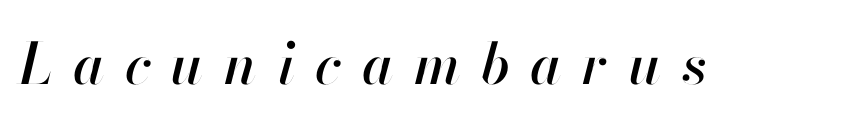
{"italic": "yes", "lean": "right", "slant_degrees": 13, "width": "normal", "stroke_contrast": "high", "x_height": "small", "monospaced": "no", "underline": "no", "letter_spacing": "wide", "letter_spacing_em": 0.36, "glyph_px": 57}
